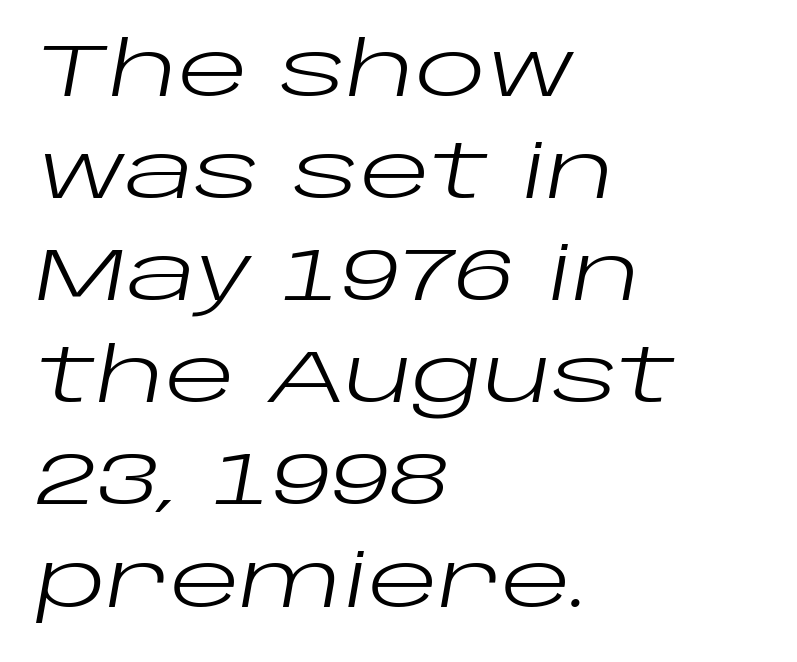
Q: Is the text bold? A: No.
Q: Is the text italic (slanted)? A: Yes, it leans right by about 10 degrees.
Q: Is the text underlined? A: No.
Q: How is the paragraph aligned? A: Left-aligned.
Q: Is the spacing between letters normal or unusually wide? A: Normal.
Q: Is the spacing between lines tight, normal or loose? A: Normal.
Q: Width (condensed, normal, or wide)? A: Wide.
Q: Stroke contrast? A: Low.
Q: x-height? A: Large.
Q: Monospaced? A: No.
